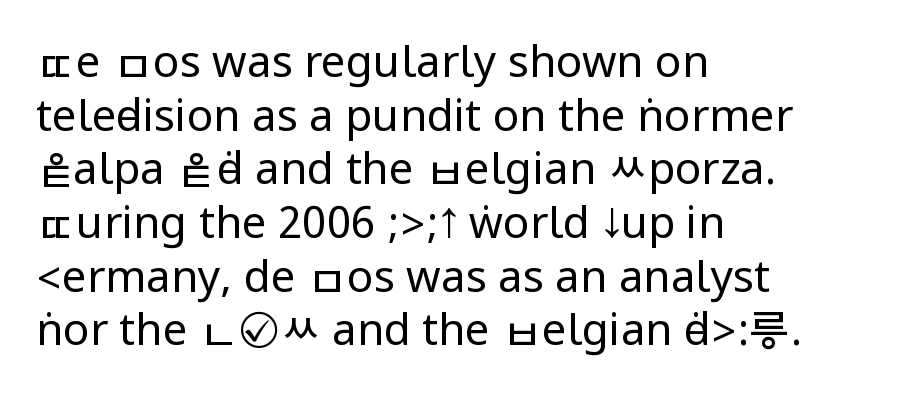
Grotesque or geometric, the face here clearly has no serifs. You can tell it's not italic because the verticals are truly vertical. Nothing unusual about the tracking: characters are spaced as the font intends. Underlining? Definitely not there. The text block is weighted toward the left margin, trailing off unevenly rightward.
